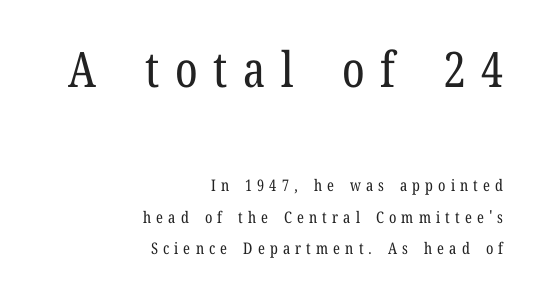
Each letter keeps its own natural width here, so spacing adapts to shape. Characters remain perfectly vertical along every line. Tracking here is generous; glyphs stand well apart from one another. Is this a heavy cut? Hardly; it is regular or lighter. The passage shown is not underscored anywhere.
